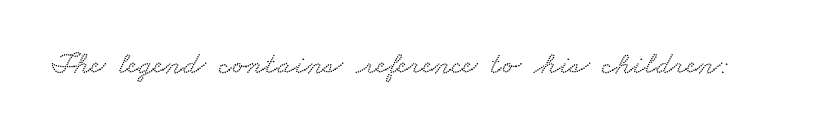
The image shows 32 px wide serif type; set normal letter spacing, not underlined; low stroke contrast and a small x-height.
